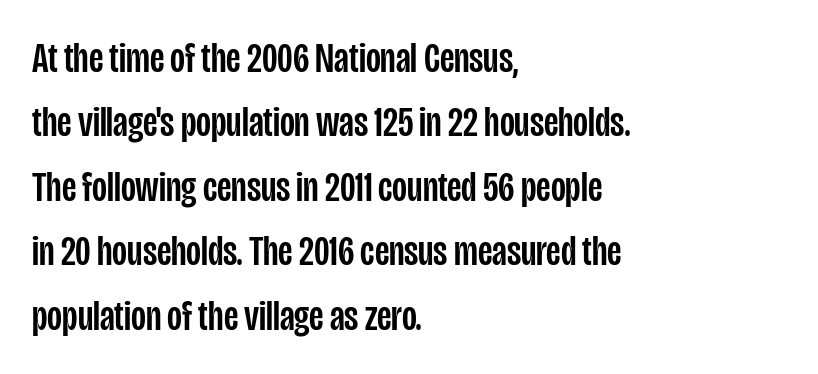
The image shows 43 px condensed sans-serif type, upright; set left-aligned, normal line spacing (1.5x), normal letter spacing, not underlined; low stroke contrast and a large x-height.
